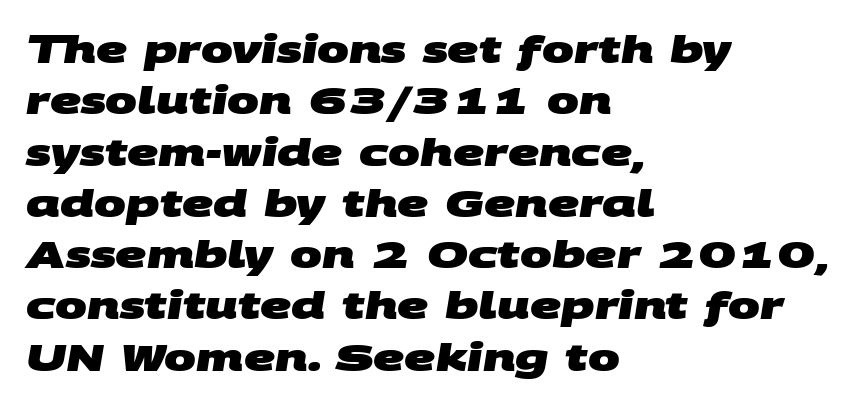
The image shows 38 px heavy, wide sans-serif type; set left-aligned, normal line spacing (1.35x), normal letter spacing, not underlined; medium stroke contrast and a large x-height.
